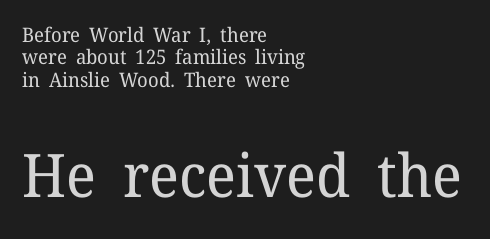
The image shows 60 px regular-weight serif type, upright; set left-aligned, tight line spacing (1.12x), normal letter spacing, not underlined; the second (bottom) block is 3.0x larger; low stroke contrast and a medium x-height.
